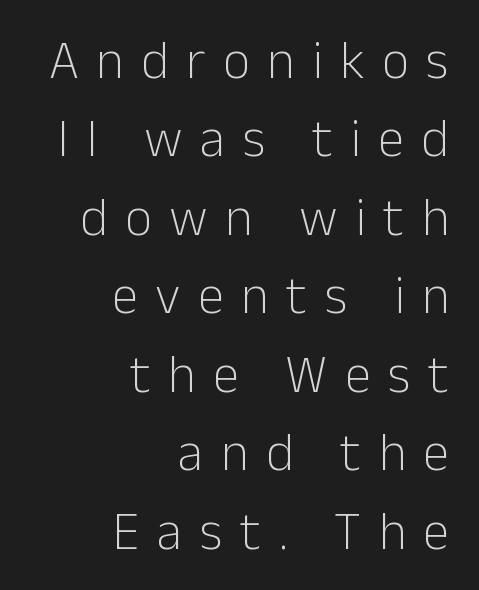
Q: Is the text bold? A: No.
Q: Is the text italic (slanted)? A: No, it is upright.
Q: Is the typeface a serif or a sans-serif typeface? A: Sans-serif.
Q: Is the text underlined? A: No.
Q: How is the paragraph aligned? A: Right-aligned.
Q: Is the spacing between letters normal or unusually wide? A: Unusually wide.
Q: Is the spacing between lines tight, normal or loose? A: Normal.
Q: Width (condensed, normal, or wide)? A: Normal.
Q: Stroke contrast? A: Low.
Q: x-height? A: Medium.
Q: Monospaced? A: No.
